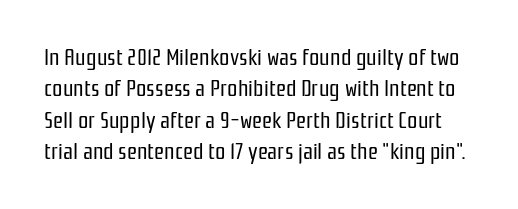
The image shows 23 px text type, upright; set normal line spacing (1.36x), normal letter spacing, not underlined.
